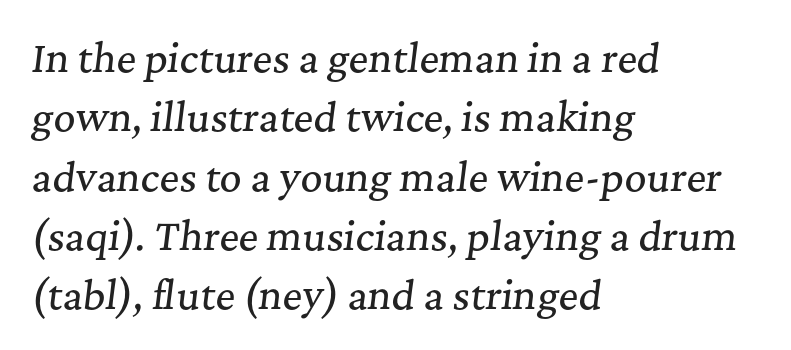
Q: Is the text italic (slanted)? A: Yes, it leans right by about 7 degrees.
Q: Is the typeface a serif or a sans-serif typeface? A: Serif.
Q: Is the text underlined? A: No.
Q: How is the paragraph aligned? A: Left-aligned.
Q: Is the spacing between letters normal or unusually wide? A: Normal.
Q: Is the spacing between lines tight, normal or loose? A: Normal.
Q: Width (condensed, normal, or wide)? A: Normal.
Q: Stroke contrast? A: Medium.
Q: x-height? A: Medium.
Q: Monospaced? A: No.
